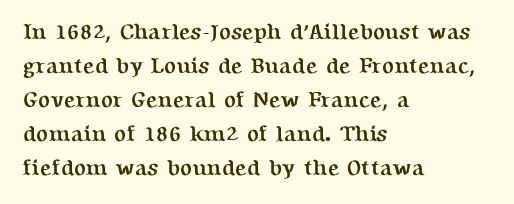
Q: Is the text bold? A: Yes.
Q: Is the text italic (slanted)? A: No, it is upright.
Q: Is the text underlined? A: No.
Q: How is the paragraph aligned? A: Left-aligned.
Q: Is the spacing between letters normal or unusually wide? A: Normal.
Q: Is the spacing between lines tight, normal or loose? A: Normal.
